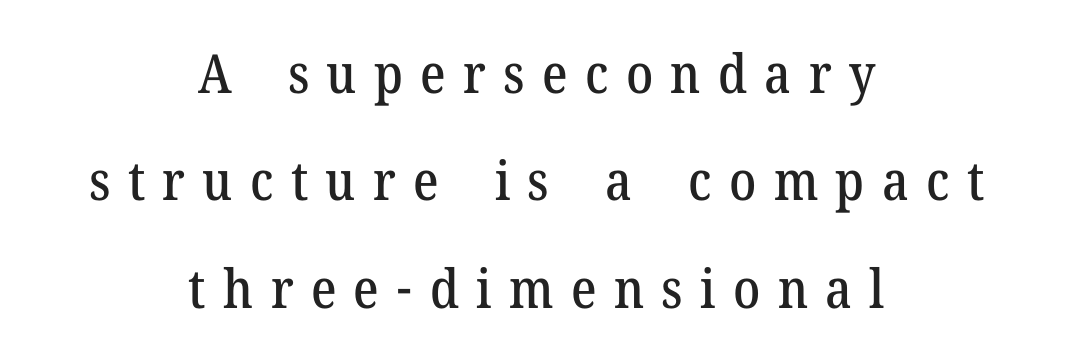
The image shows 54 px serif type, upright; set centered, loose line spacing (1.99x), unusually wide letter spacing (+0.32 em), not underlined; medium stroke contrast and a medium x-height.
